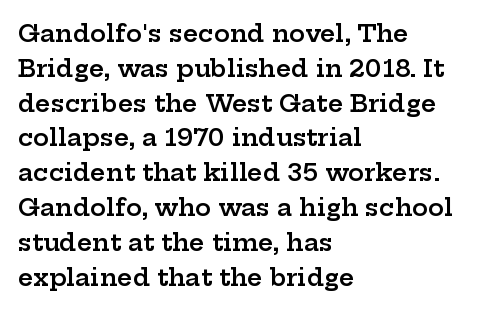
{"italic": "no", "bold": "semi", "underline": "no", "align": "left", "line_spacing": "normal", "line_spacing_ratio": 1.45, "letter_spacing": "normal", "letter_spacing_em": 0.0, "glyph_px": 24}
